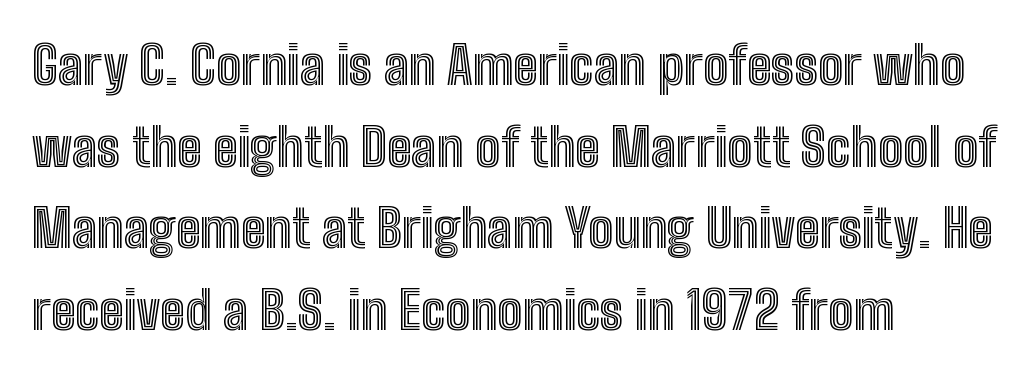
{"italic": "no", "width": "condensed", "x_height": "medium", "monospaced": "no", "underline": "no", "align": "left", "line_spacing": "normal", "line_spacing_ratio": 1.54, "letter_spacing": "normal", "letter_spacing_em": 0.0, "glyph_px": 53}
